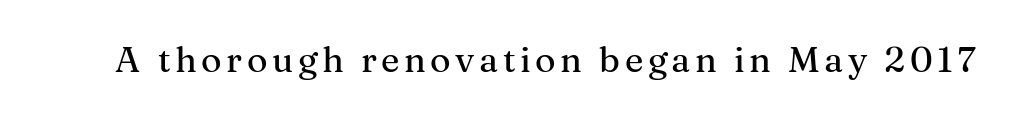
Q: Is the text italic (slanted)? A: No, it is upright.
Q: Is the typeface a serif or a sans-serif typeface? A: Serif.
Q: Is the text underlined? A: No.
Q: Width (condensed, normal, or wide)? A: Normal.
Q: Stroke contrast? A: Medium.
Q: x-height? A: Medium.
Q: Monospaced? A: No.
